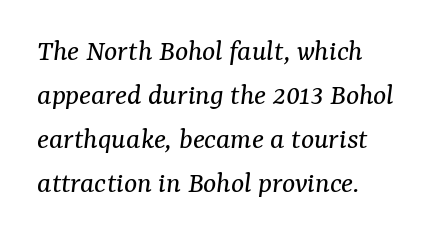
Q: Is the text bold? A: No.
Q: Is the text italic (slanted)? A: Yes, it leans right by about 7 degrees.
Q: Is the typeface a serif or a sans-serif typeface? A: Serif.
Q: Is the text underlined? A: No.
Q: How is the paragraph aligned? A: Left-aligned.
Q: Is the spacing between letters normal or unusually wide? A: Normal.
Q: Is the spacing between lines tight, normal or loose? A: Normal.
Q: Width (condensed, normal, or wide)? A: Normal.
Q: Stroke contrast? A: Medium.
Q: x-height? A: Medium.
Q: Monospaced? A: No.
